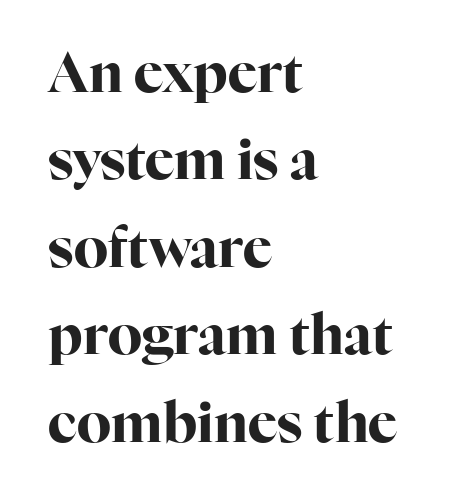
Q: Is the text bold? A: Yes.
Q: Is the text italic (slanted)? A: No, it is upright.
Q: Is the typeface a serif or a sans-serif typeface? A: Serif.
Q: Is the text underlined? A: No.
Q: How is the paragraph aligned? A: Left-aligned.
Q: Is the spacing between letters normal or unusually wide? A: Normal.
Q: Is the spacing between lines tight, normal or loose? A: Normal.
Q: Width (condensed, normal, or wide)? A: Normal.
Q: Stroke contrast? A: High.
Q: x-height? A: Medium.
Q: Monospaced? A: No.
